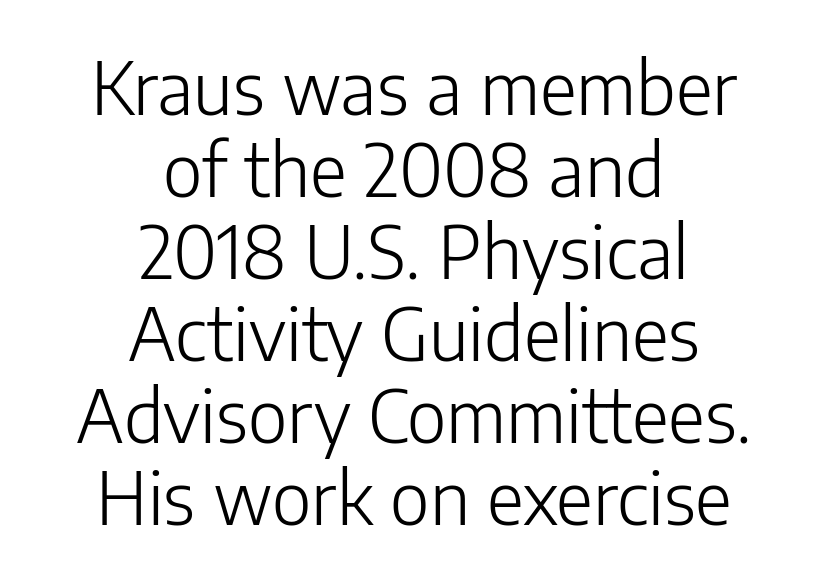
The image shows 72 px light sans-serif type, upright; set centered, tight line spacing (1.14x), normal letter spacing, not underlined; low stroke contrast and a medium x-height.
